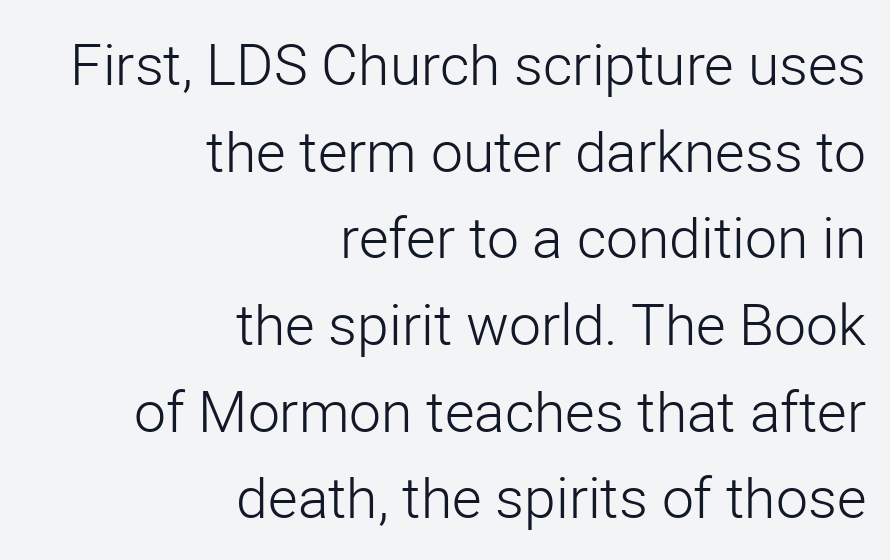
{"serif": "no", "italic": "no", "bold": "no", "weight": "light", "width": "normal", "stroke_contrast": "low", "x_height": "medium", "monospaced": "no", "underline": "no", "align": "right", "line_spacing": "normal", "line_spacing_ratio": 1.52, "letter_spacing": "normal", "letter_spacing_em": 0.0, "glyph_px": 57}
